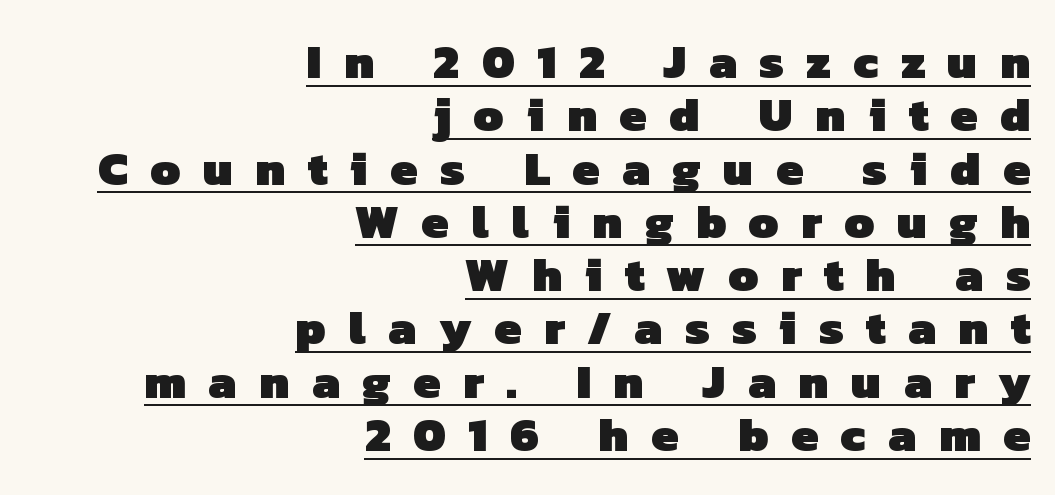
The typesetter has applied underlining to the passage shown. Display-style spreading of the glyphs; the letterfit is very open. Where is the straight margin? On the right. Set as a true bold cut, around the 700 mark.
